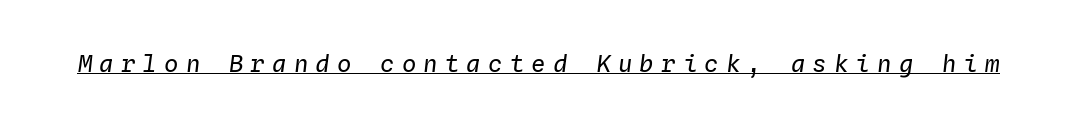
The image shows 24 px text type, italic (leaning right); set unusually wide letter spacing (+0.3 em), underlined.
